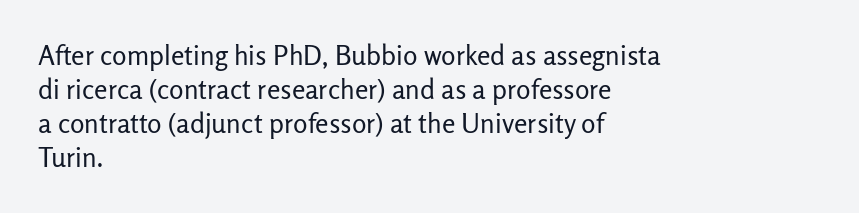
Q: Is the text bold? A: No.
Q: Is the text italic (slanted)? A: No, it is upright.
Q: Is the text underlined? A: No.
Q: How is the paragraph aligned? A: Left-aligned.
Q: Is the spacing between letters normal or unusually wide? A: Normal.
Q: Is the spacing between lines tight, normal or loose? A: Normal.
